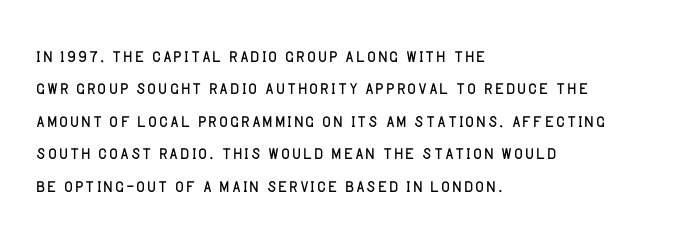
{"italic": "no", "bold": "no", "underline": "no", "align": "left", "line_spacing": "normal", "line_spacing_ratio": 1.35, "letter_spacing": "normal", "letter_spacing_em": 0.0, "glyph_px": 24}
